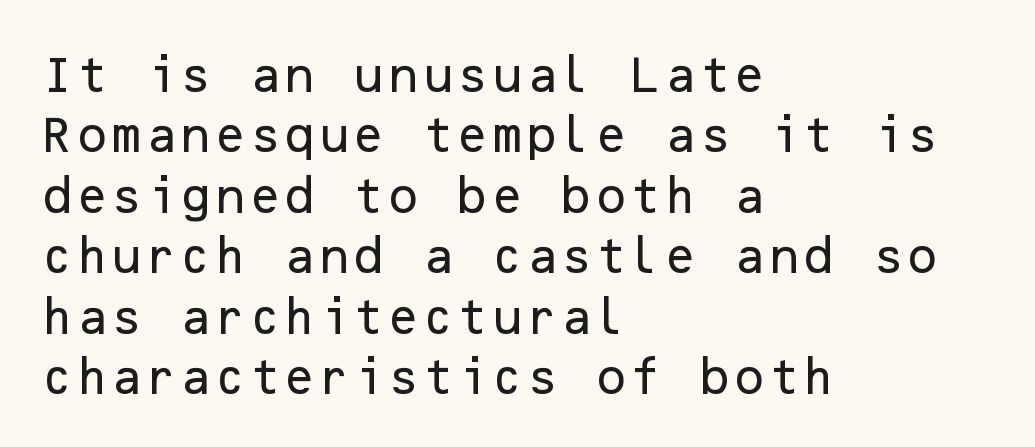
The rendering shows plain stroke endings on the letterforms — a sans-serif design. The area under the type is left untouched. Layout note: lines flush left. Students, note that the glyphs here touch the page at normal intervals. The lettering stays uniformly vertical, giving the passage a roman look. Evenly set lines give the paragraph a standard silhouette.
